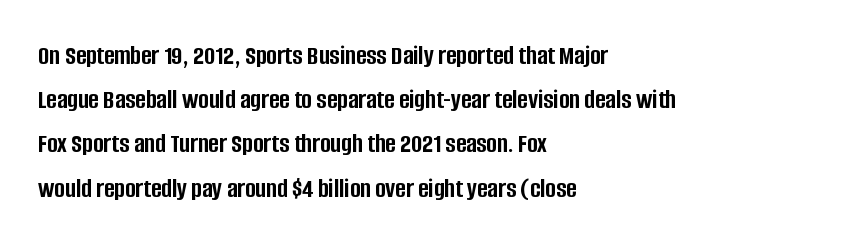
Q: Is the text bold? A: Yes.
Q: Is the text italic (slanted)? A: No, it is upright.
Q: Is the typeface a serif or a sans-serif typeface? A: Sans-serif.
Q: Is the text underlined? A: No.
Q: How is the paragraph aligned? A: Left-aligned.
Q: Is the spacing between letters normal or unusually wide? A: Normal.
Q: Is the spacing between lines tight, normal or loose? A: Normal.
Q: Width (condensed, normal, or wide)? A: Condensed.
Q: Stroke contrast? A: Low.
Q: x-height? A: Large.
Q: Monospaced? A: No.
